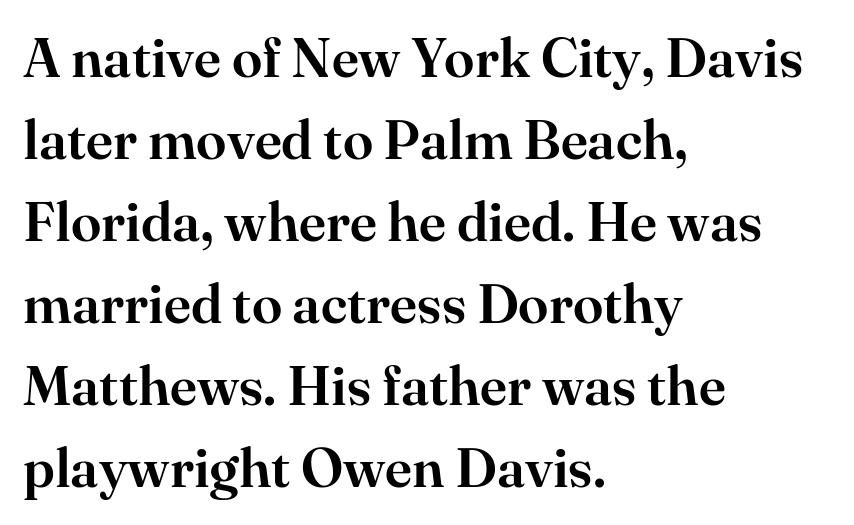
Q: Is the text italic (slanted)? A: No, it is upright.
Q: Is the typeface a serif or a sans-serif typeface? A: Serif.
Q: Is the text underlined? A: No.
Q: How is the paragraph aligned? A: Left-aligned.
Q: Is the spacing between letters normal or unusually wide? A: Normal.
Q: Is the spacing between lines tight, normal or loose? A: Normal.
Q: Width (condensed, normal, or wide)? A: Normal.
Q: Stroke contrast? A: High.
Q: x-height? A: Small.
Q: Monospaced? A: No.
